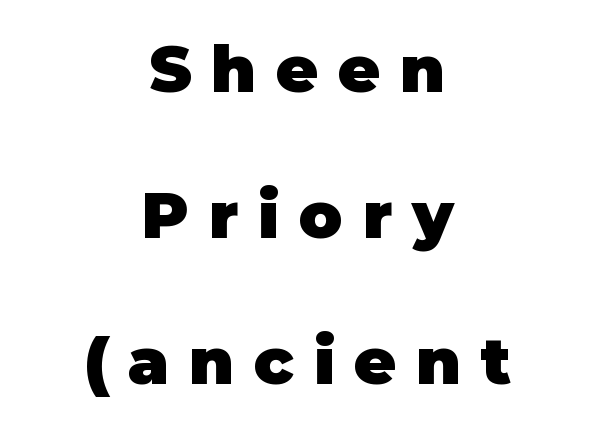
Where is the straight margin? There isn't one; the lines are centered. Nobody drew a line under any word here. The tracking reads as deliberately expanded to a designer's eye. Observe the absence of serifs on each vertical stroke in this sample. The lettering holds an erect, upright posture throughout. Each letter keeps its own natural width here, so spacing adapts to shape.
